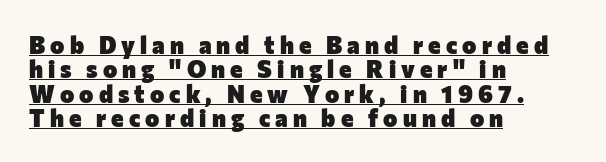
Q: Is the text bold? A: Yes.
Q: Is the text italic (slanted)? A: No, it is upright.
Q: Is the text underlined? A: Yes.
Q: How is the paragraph aligned? A: Left-aligned.
Q: Is the spacing between letters normal or unusually wide? A: Unusually wide.
Q: Is the spacing between lines tight, normal or loose? A: Tight.
